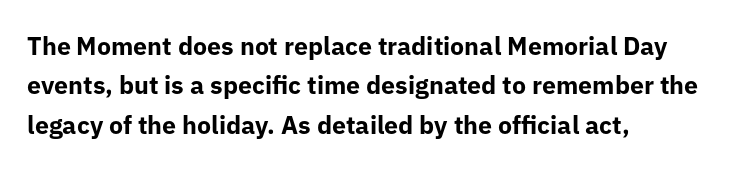
The image shows 25 px bold type, upright; set left-aligned, normal line spacing (1.58x), normal letter spacing, not underlined.
